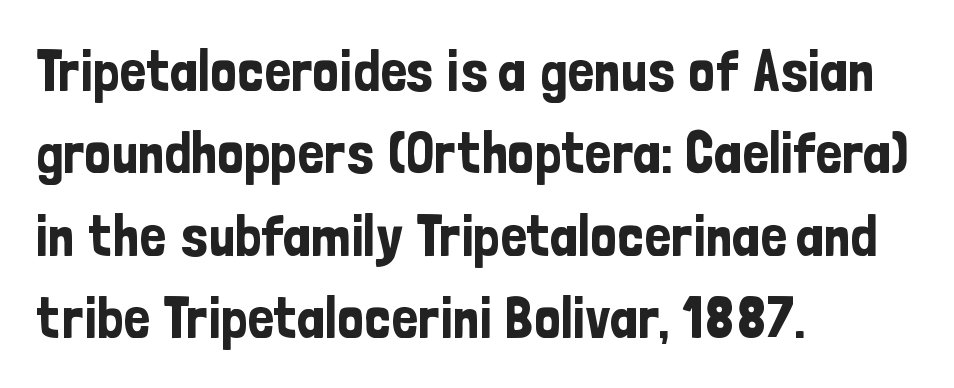
Q: Is the text italic (slanted)? A: No, it is upright.
Q: Is the typeface a serif or a sans-serif typeface? A: Sans-serif.
Q: Is the text underlined? A: No.
Q: How is the paragraph aligned? A: Left-aligned.
Q: Is the spacing between letters normal or unusually wide? A: Normal.
Q: Is the spacing between lines tight, normal or loose? A: Normal.
Q: Width (condensed, normal, or wide)? A: Condensed.
Q: Stroke contrast? A: Low.
Q: x-height? A: Medium.
Q: Monospaced? A: No.
